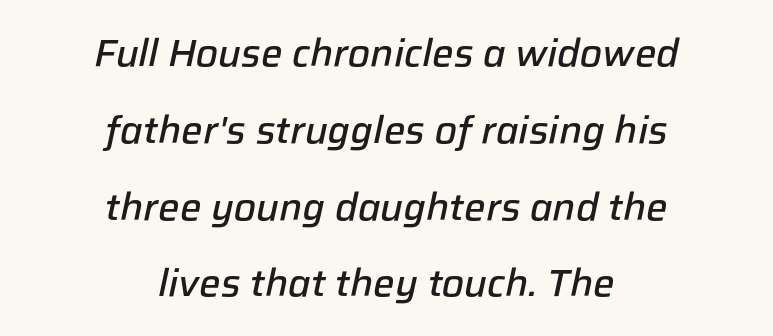
The image shows 38 px semibold type, italic (leaning right); set centered, loose line spacing (2.02x), normal letter spacing, not underlined; low stroke contrast and a medium x-height.
